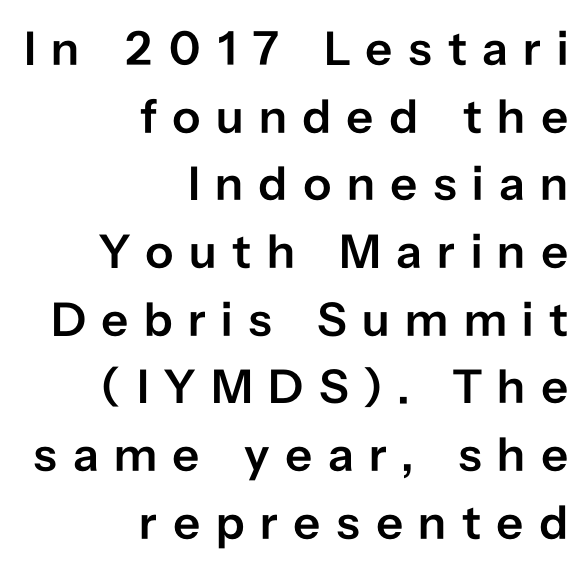
The typography opts for an upright posture over an oblique one. The text was rendered using a sans face with plain stroke endings. Looks like regular typesetting: each glyph gets only the width it needs. The string is rendered with underlining switched off.
